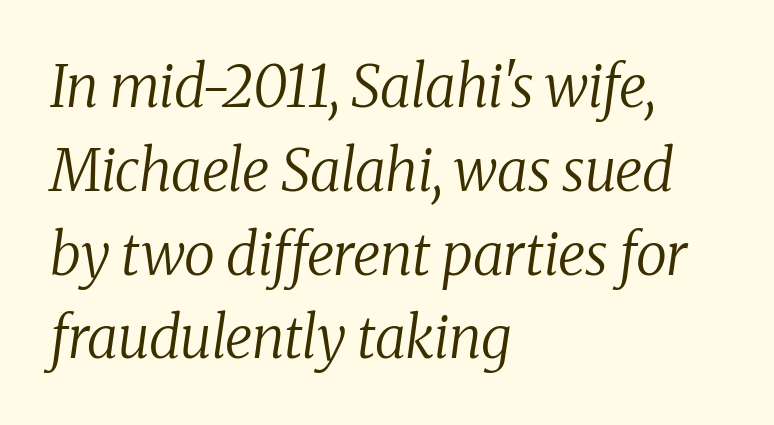
This sample keeps an unexceptional amount of space between lines. Inter-character spacing is left at the font's built-in metrics. Unlike a clean sans, this face finishes its strokes with serifs. Spacing verdict: proportional, widths tailored to each character. These lines were composed using italics. No extra ink here — the face is not bold.
